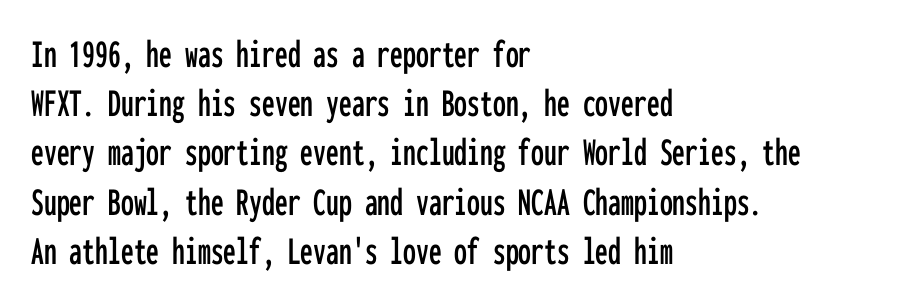
The image shows 41 px condensed sans-serif type, upright, monospaced; set left-aligned, line spacing 1.2x, normal letter spacing, not underlined; low stroke contrast and a medium x-height.
